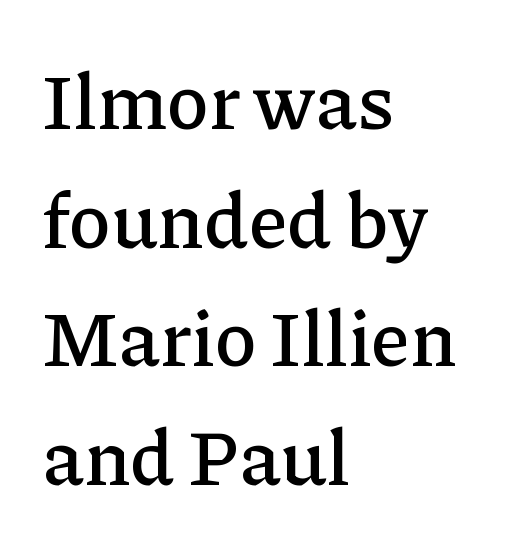
{"serif": "yes", "italic": "no", "width": "normal", "stroke_contrast": "low", "x_height": "medium", "monospaced": "no", "underline": "no", "align": "left", "line_spacing": "normal", "line_spacing_ratio": 1.52, "letter_spacing": "normal", "letter_spacing_em": 0.0, "glyph_px": 78}
